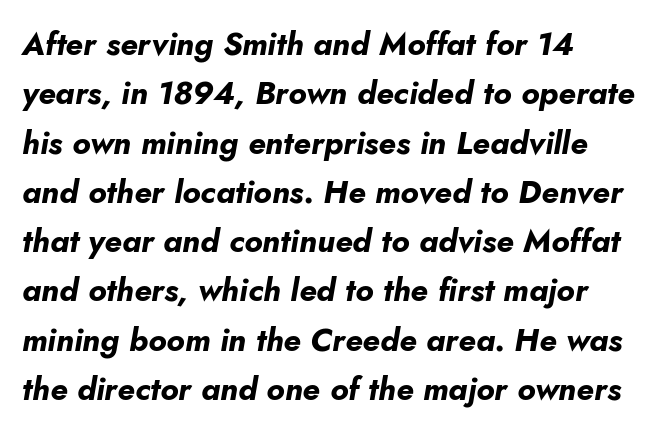
Q: Is the text bold? A: Yes.
Q: Is the text italic (slanted)? A: Yes, it leans right by about 10 degrees.
Q: Is the text underlined? A: No.
Q: How is the paragraph aligned? A: Left-aligned.
Q: Is the spacing between letters normal or unusually wide? A: Normal.
Q: Is the spacing between lines tight, normal or loose? A: Normal.
Q: Width (condensed, normal, or wide)? A: Normal.
Q: Stroke contrast? A: Low.
Q: x-height? A: Small.
Q: Monospaced? A: No.
